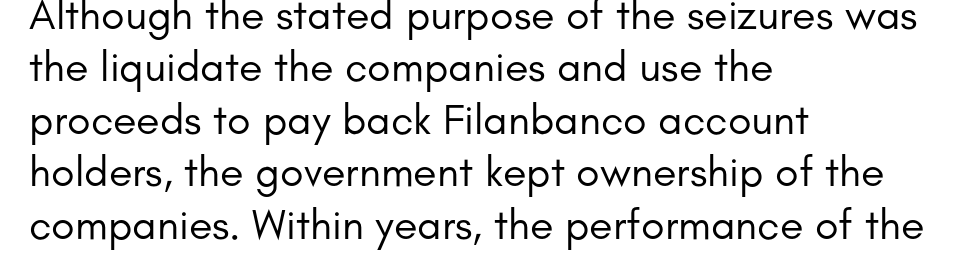
{"serif": "no", "italic": "no", "bold": "no", "weight": "regular", "width": "normal", "stroke_contrast": "low", "x_height": "small", "monospaced": "no", "underline": "no", "align": "left", "line_spacing_ratio": 1.22, "letter_spacing": "normal", "letter_spacing_em": 0.0, "glyph_px": 43}
